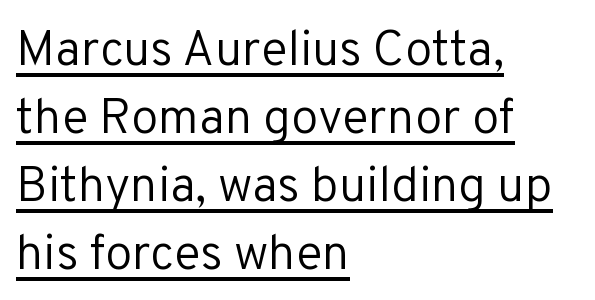
{"serif": "no", "italic": "no", "bold": "no", "weight": "regular", "width": "normal", "stroke_contrast": "low", "x_height": "medium", "monospaced": "no", "underline": "yes", "align": "left", "line_spacing": "normal", "line_spacing_ratio": 1.39, "letter_spacing": "normal", "letter_spacing_em": 0.0, "glyph_px": 49}
